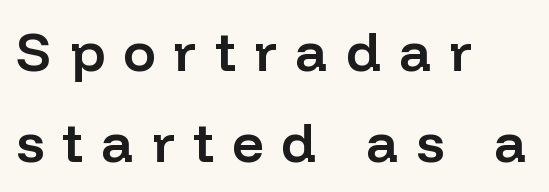
The space between consecutive lines is moderate. Underline: absent. The setting favours the left margin, as ordinary paragraphs usually do. In terms of letterform style, serifs are entirely absent. The rendering uses natural spacing where letterforms have individual widths.
